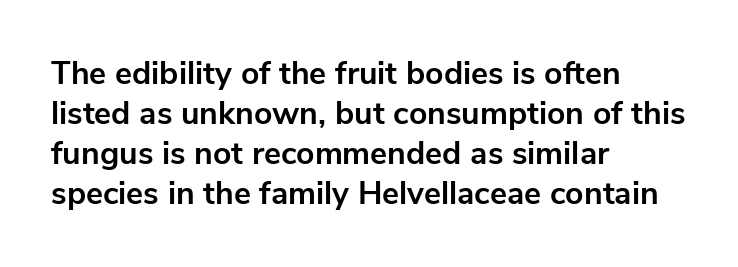
Q: Is the text bold? A: Yes.
Q: Is the text italic (slanted)? A: No, it is upright.
Q: Is the typeface a serif or a sans-serif typeface? A: Sans-serif.
Q: Is the text underlined? A: No.
Q: How is the paragraph aligned? A: Left-aligned.
Q: Is the spacing between letters normal or unusually wide? A: Normal.
Q: Is the spacing between lines tight, normal or loose? A: Normal.
Q: Width (condensed, normal, or wide)? A: Normal.
Q: Stroke contrast? A: Low.
Q: x-height? A: Medium.
Q: Monospaced? A: No.
